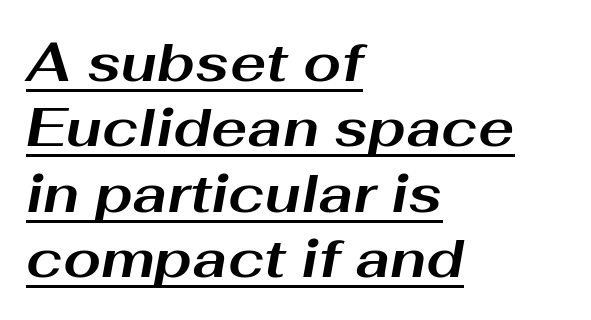
{"italic": "yes", "lean": "right", "slant_degrees": 10, "bold": "yes", "weight": "bold", "width": "wide", "stroke_contrast": "medium", "x_height": "medium", "monospaced": "no", "underline": "yes", "align": "left", "line_spacing_ratio": 1.21, "letter_spacing": "normal", "letter_spacing_em": 0.0, "glyph_px": 54}
